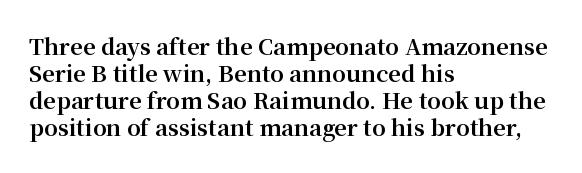
Q: Is the text bold? A: Yes.
Q: Is the text italic (slanted)? A: No, it is upright.
Q: Is the text underlined? A: No.
Q: How is the paragraph aligned? A: Left-aligned.
Q: Is the spacing between letters normal or unusually wide? A: Normal.
